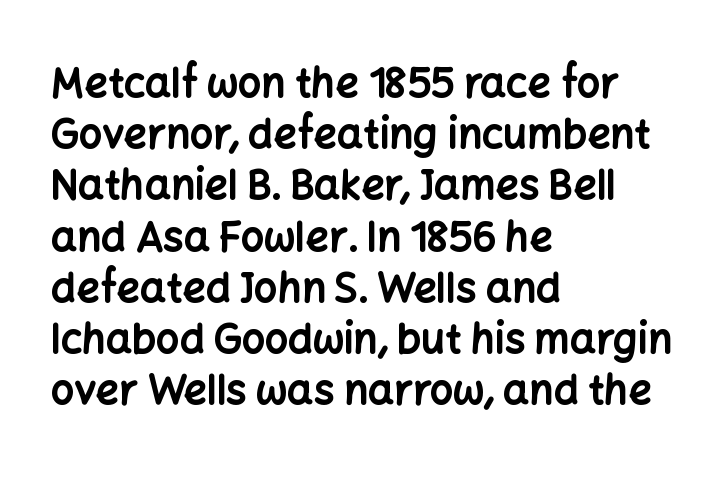
The image shows 41 px bold sans-serif type, upright; set left-aligned, normal line spacing (1.25x), normal letter spacing, not underlined; low stroke contrast and a medium x-height.
